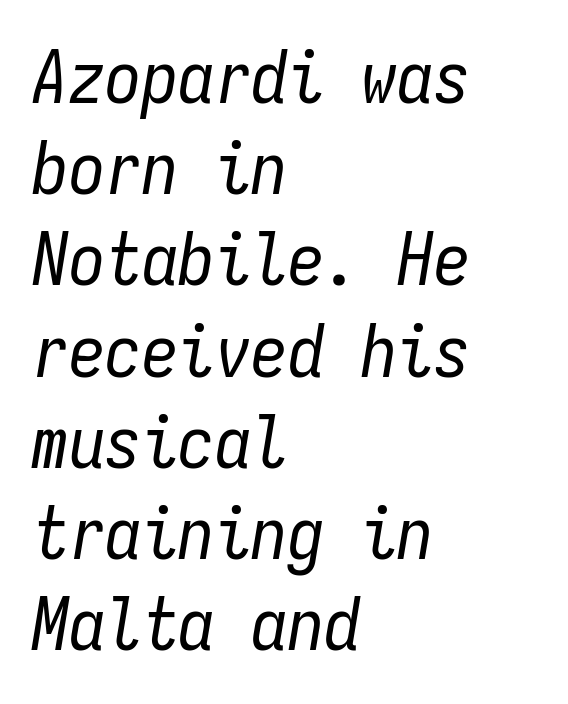
The image shows 73 px regular-weight, condensed type, italic (leaning right), monospaced; set left-aligned, normal line spacing (1.25x), normal letter spacing, not underlined; low stroke contrast and a medium x-height.
